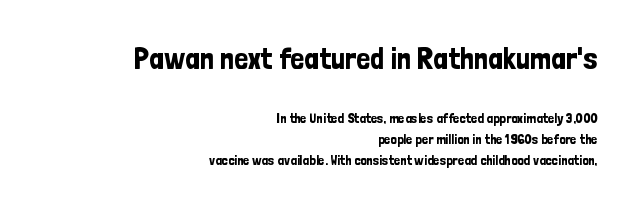
Q: Is the text italic (slanted)? A: No, it is upright.
Q: Is the typeface a serif or a sans-serif typeface? A: Sans-serif.
Q: Is the text underlined? A: No.
Q: How is the paragraph aligned? A: Right-aligned.
Q: Is the spacing between letters normal or unusually wide? A: Normal.
Q: Is the spacing between lines tight, normal or loose? A: Normal.
Q: Which block of text is set in a larger size, the first (top) or the second (bottom)? A: The first (top) one.
Q: Width (condensed, normal, or wide)? A: Condensed.
Q: Stroke contrast? A: Low.
Q: x-height? A: Medium.
Q: Monospaced? A: No.
